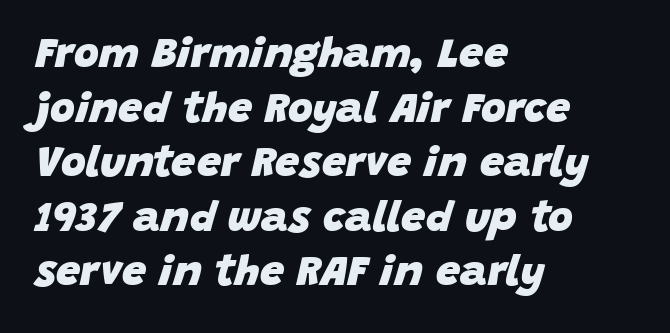
The image shows 43 px heavy type, italic (leaning right); set left-aligned, normal line spacing (1.27x), normal letter spacing, not underlined; low stroke contrast and a large x-height.
